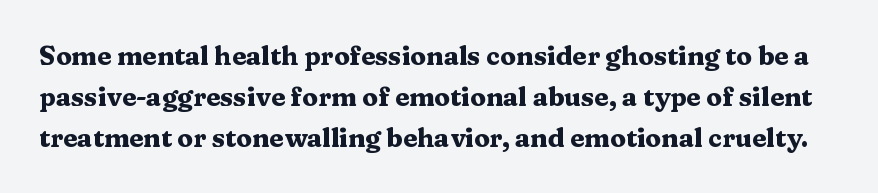
The lettering holds an erect, upright posture throughout. The passage shown stacks its lines at a standard gap. Tracking value appears to be zero — textbook default spacing. Compared with an ordinary text face, these strokes are far heavier — a full bold. Honestly, there is no underline to notice here at all.
